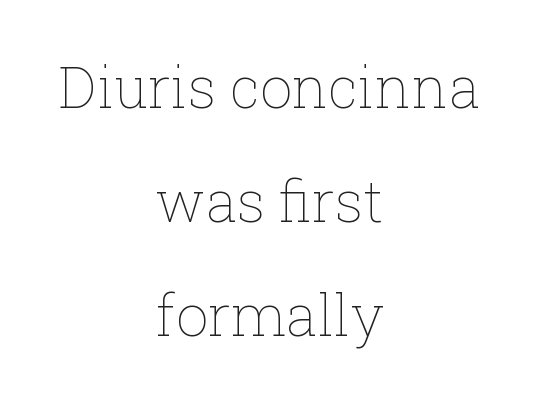
The image shows 57 px thin type, upright; set centered, loose line spacing (2.0x), normal letter spacing, not underlined; low stroke contrast and a medium x-height.
